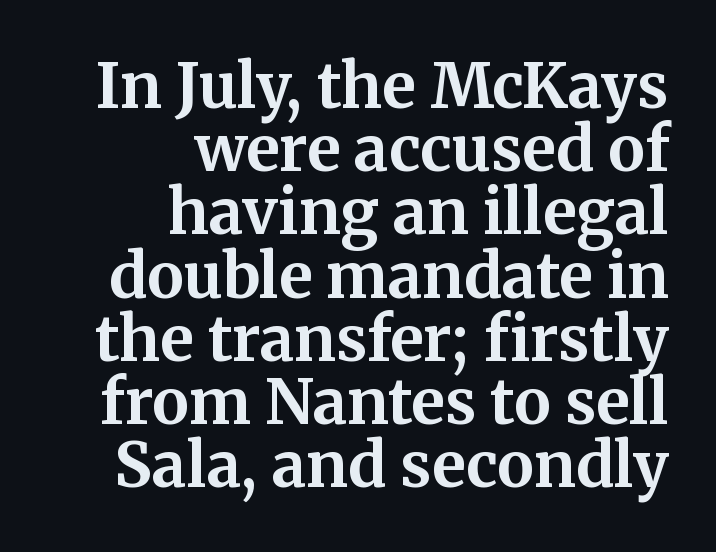
{"serif": "yes", "italic": "no", "bold": "yes", "weight": "bold", "width": "normal", "stroke_contrast": "medium", "x_height": "medium", "monospaced": "no", "underline": "no", "align": "right", "line_spacing": "tight", "line_spacing_ratio": 1.02, "letter_spacing": "normal", "letter_spacing_em": 0.0, "glyph_px": 62}
